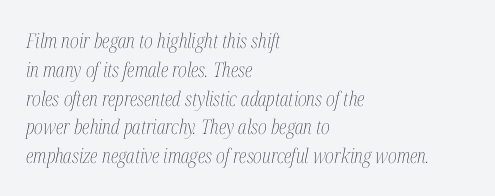
Characters are canted at an angle relative to the baseline's perpendicular. Ink coverage per letter is moderate at most. Quick note: interline space is typical. Decoration check: the copy has no underline. Does extra space separate the letters? No, they use regular spacing. Reading down the block, your eye returns to a fixed left position each line.
